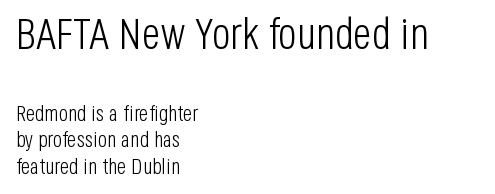
Q: Is the text bold? A: No.
Q: Is the text italic (slanted)? A: No, it is upright.
Q: Is the typeface a serif or a sans-serif typeface? A: Sans-serif.
Q: Is the text underlined? A: No.
Q: How is the paragraph aligned? A: Left-aligned.
Q: Is the spacing between letters normal or unusually wide? A: Normal.
Q: Which block of text is set in a larger size, the first (top) or the second (bottom)? A: The first (top) one.
Q: Width (condensed, normal, or wide)? A: Condensed.
Q: Stroke contrast? A: Low.
Q: x-height? A: Large.
Q: Monospaced? A: No.
